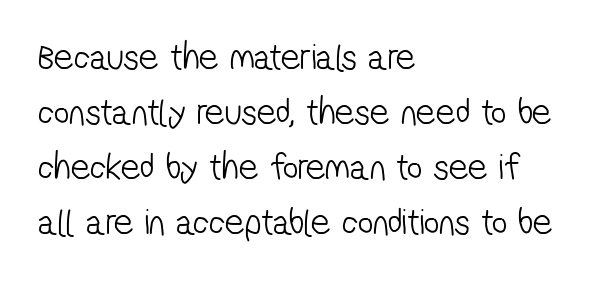
Q: Is the text bold? A: No.
Q: Is the typeface a serif or a sans-serif typeface? A: Sans-serif.
Q: Is the text underlined? A: No.
Q: How is the paragraph aligned? A: Left-aligned.
Q: Is the spacing between letters normal or unusually wide? A: Normal.
Q: Is the spacing between lines tight, normal or loose? A: Normal.
Q: Width (condensed, normal, or wide)? A: Condensed.
Q: Stroke contrast? A: Low.
Q: x-height? A: Medium.
Q: Monospaced? A: No.
